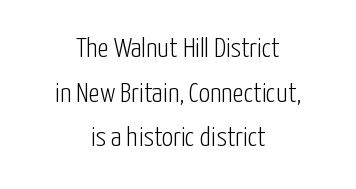
Q: Is the text bold? A: No.
Q: Is the text italic (slanted)? A: No, it is upright.
Q: Is the typeface a serif or a sans-serif typeface? A: Sans-serif.
Q: Is the text underlined? A: No.
Q: How is the paragraph aligned? A: Centered.
Q: Is the spacing between letters normal or unusually wide? A: Normal.
Q: Is the spacing between lines tight, normal or loose? A: Normal.
Q: Width (condensed, normal, or wide)? A: Condensed.
Q: Stroke contrast? A: Low.
Q: x-height? A: Medium.
Q: Monospaced? A: No.
